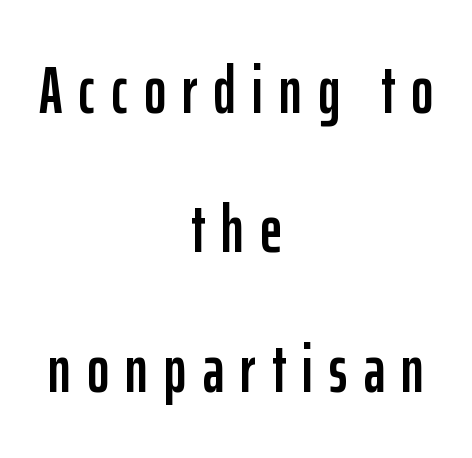
Q: Is the text italic (slanted)? A: No, it is upright.
Q: Is the typeface a serif or a sans-serif typeface? A: Sans-serif.
Q: Is the text underlined? A: No.
Q: How is the paragraph aligned? A: Centered.
Q: Is the spacing between letters normal or unusually wide? A: Unusually wide.
Q: Is the spacing between lines tight, normal or loose? A: Loose.
Q: Width (condensed, normal, or wide)? A: Condensed.
Q: Stroke contrast? A: Low.
Q: x-height? A: Medium.
Q: Monospaced? A: No.
